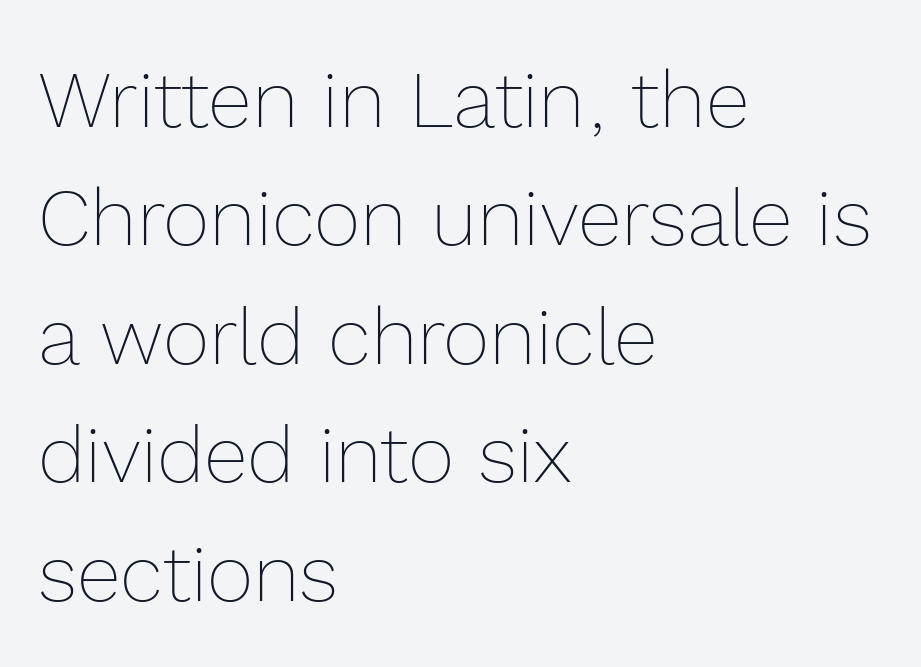
A typesetter would call this leading conventional body-copy spacing. These lines stack with their left ends in a neat column. Letters have the restrained weight of plain body copy at most. The passage shown is not underscored anywhere.
